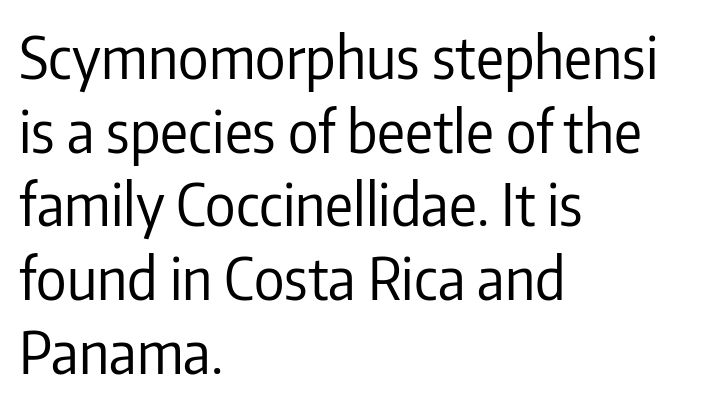
Q: Is the text bold? A: No.
Q: Is the text italic (slanted)? A: No, it is upright.
Q: Is the typeface a serif or a sans-serif typeface? A: Sans-serif.
Q: Is the text underlined? A: No.
Q: How is the paragraph aligned? A: Left-aligned.
Q: Is the spacing between letters normal or unusually wide? A: Normal.
Q: Is the spacing between lines tight, normal or loose? A: Normal.
Q: Width (condensed, normal, or wide)? A: Condensed.
Q: Stroke contrast? A: Low.
Q: x-height? A: Medium.
Q: Monospaced? A: No.
